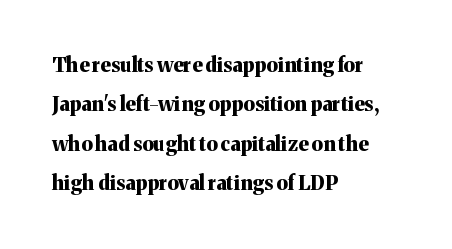
A roman cut, with each character standing at attention. Teacher's note: observe the even left margin — that is flush-left alignment. Does the weight exceed regular? Yes, all the way to bold. A great deal of white space separates one row of letters from the next. Check the space under the baseline: it is left empty. Does extra space separate the letters? No, they use regular spacing.
